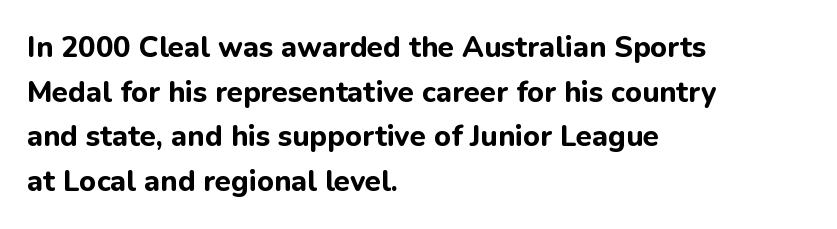
{"serif": "no", "italic": "no", "bold": "yes", "weight": "bold", "width": "normal", "stroke_contrast": "low", "x_height": "medium", "monospaced": "no", "underline": "no", "align": "left", "line_spacing": "normal", "line_spacing_ratio": 1.54, "letter_spacing": "normal", "letter_spacing_em": 0.0, "glyph_px": 29}
